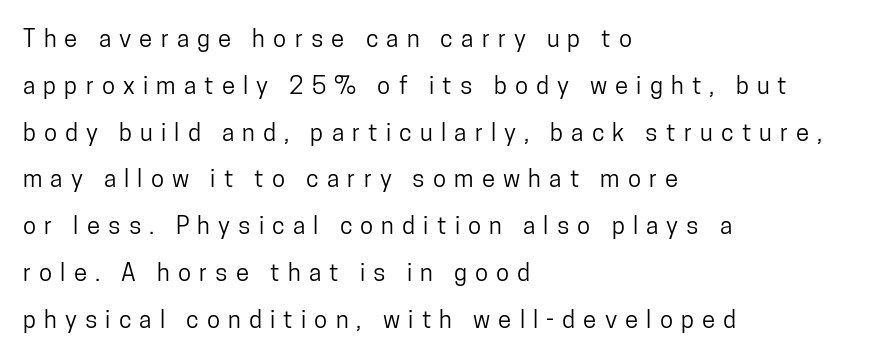
The image shows 24 px text type, upright; set left-aligned, loose line spacing (1.95x), unusually wide letter spacing (+0.34 em), not underlined.
